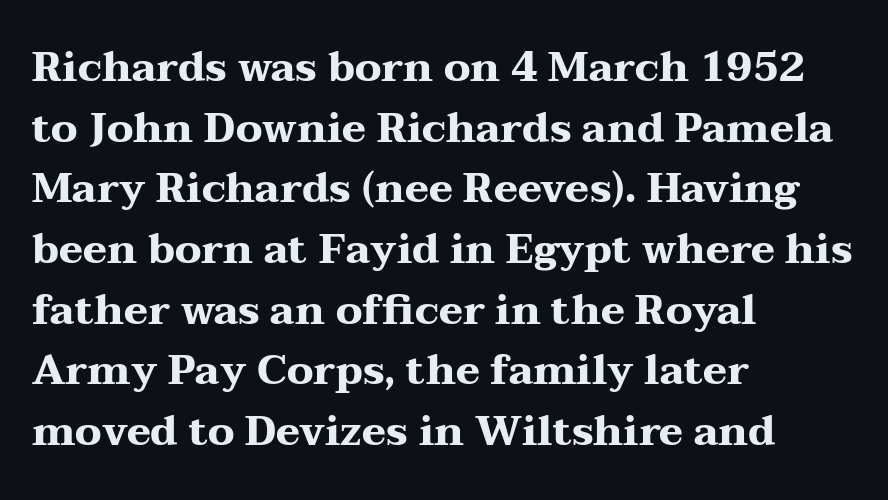
The passage is arranged the way most books set body copy — flush left. The axis of the letterforms is exactly vertical. The string is rendered with underlining switched off. Whoever set this chose a conventional vertical rhythm. Each letter keeps its own natural width here, so spacing adapts to shape.
